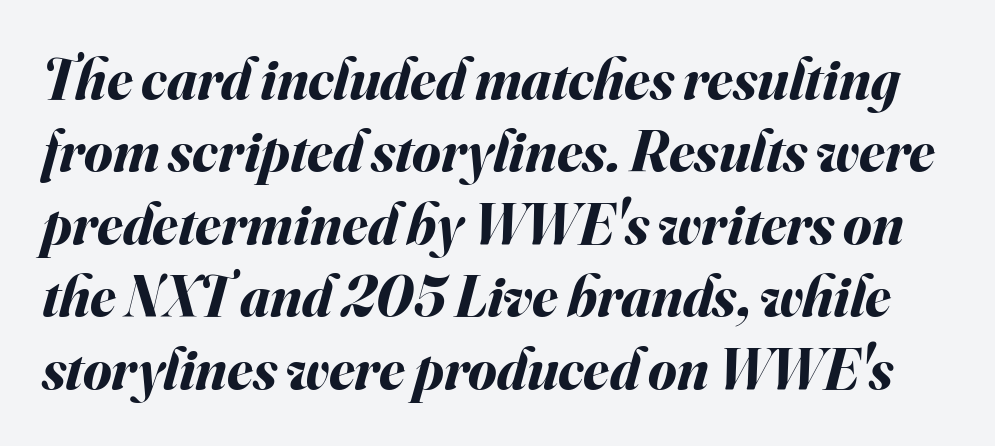
Students, this is bold: see how much ink each stroke carries. Posture: slanted. Reading down the column, the eye jumps a familiar distance to each next line. Character widths vary here, with narrow letters taking less room than wide ones. Honestly, the letter spacing is just normal — you wouldn't notice it.
